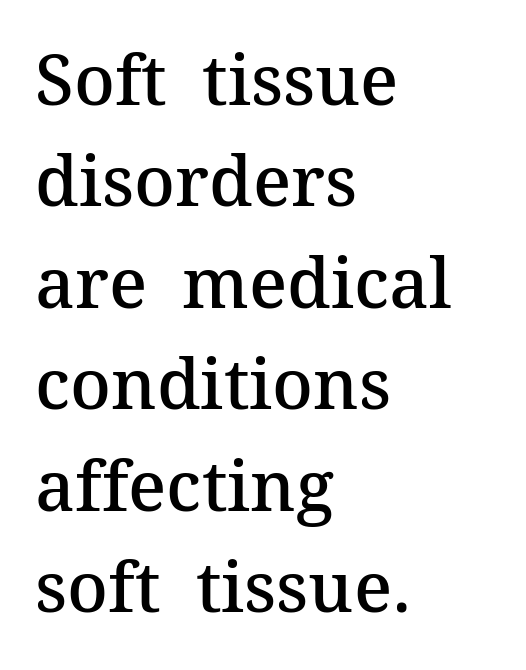
The image shows 70 px semibold serif type, upright; set left-aligned, normal line spacing (1.45x), normal letter spacing, not underlined; medium stroke contrast and a medium x-height.
